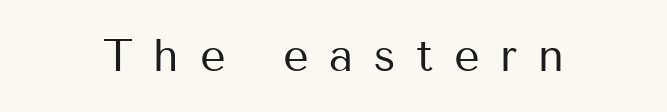
Q: Is the text bold? A: No.
Q: Is the text italic (slanted)? A: No, it is upright.
Q: Is the typeface a serif or a sans-serif typeface? A: Sans-serif.
Q: Is the text underlined? A: No.
Q: Is the spacing between letters normal or unusually wide? A: Unusually wide.
Q: Width (condensed, normal, or wide)? A: Normal.
Q: Stroke contrast? A: Medium.
Q: x-height? A: Medium.
Q: Monospaced? A: No.
